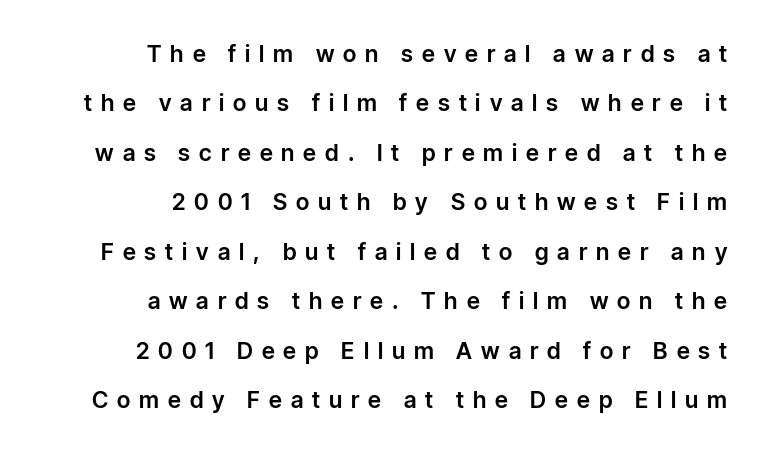
Q: Is the text italic (slanted)? A: No, it is upright.
Q: Is the text underlined? A: No.
Q: How is the paragraph aligned? A: Right-aligned.
Q: Is the spacing between letters normal or unusually wide? A: Unusually wide.
Q: Is the spacing between lines tight, normal or loose? A: Loose.
